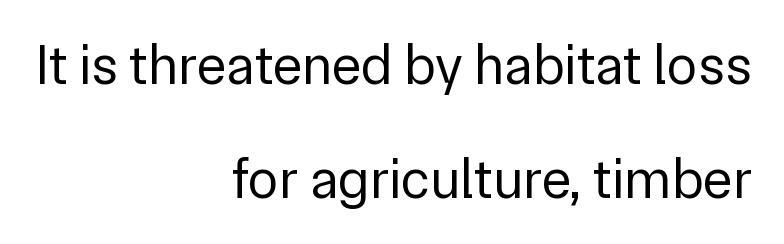
The specimen omits any rule beneath the text block's lines. The face used here is proportionally spaced, like ordinary book or web type. Each stroke keeps to a modest, everyday thickness or less. Does extra space separate the letters? No, they use regular spacing. The type family on display is of the sans-serif kind.
